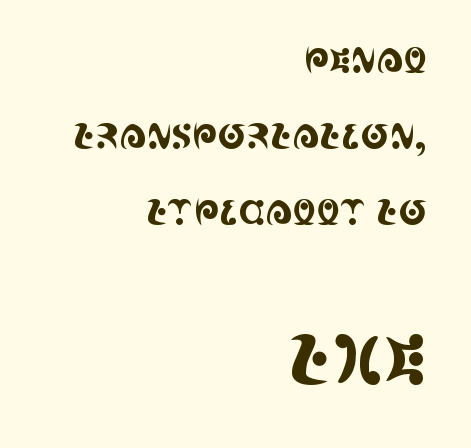
The image shows 68 px condensed serif type, upright; set right-aligned, loose line spacing (2.24x), normal letter spacing, not underlined; the second (bottom) block is 2.0x larger; a large x-height.
